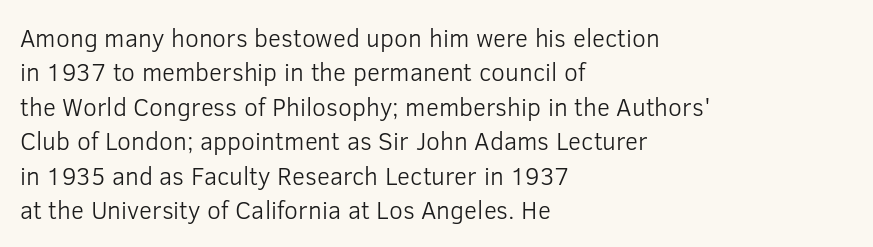
The image shows 25 px text type, upright; set left-aligned, normal line spacing (1.38x), normal letter spacing, not underlined.
